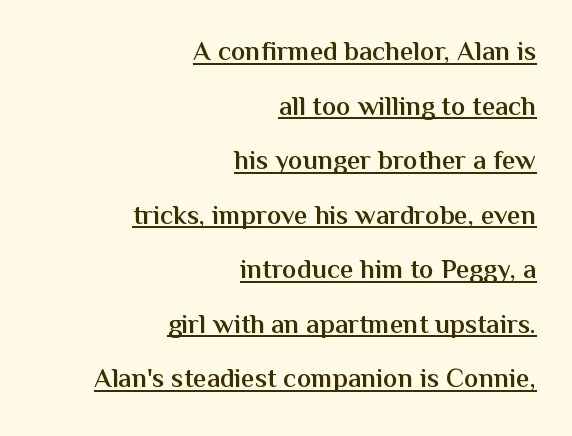
{"italic": "no", "bold": "semi", "underline": "yes", "align": "right", "line_spacing": "loose", "line_spacing_ratio": 2.02, "letter_spacing": "normal", "letter_spacing_em": 0.0, "glyph_px": 27}
